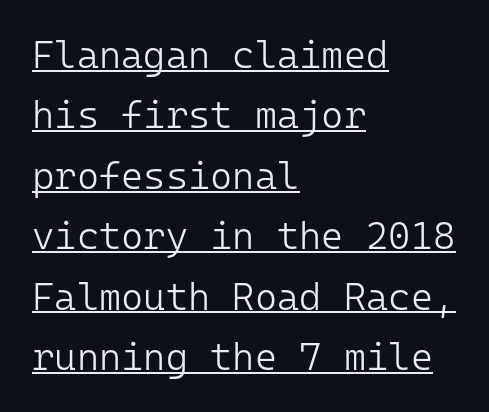
{"serif": "no", "italic": "no", "bold": "no", "weight": "light", "width": "normal", "stroke_contrast": "low", "x_height": "medium", "monospaced": "yes", "underline": "yes", "align": "left", "line_spacing": "normal", "line_spacing_ratio": 1.59, "letter_spacing": "normal", "letter_spacing_em": 0.0, "glyph_px": 38}
